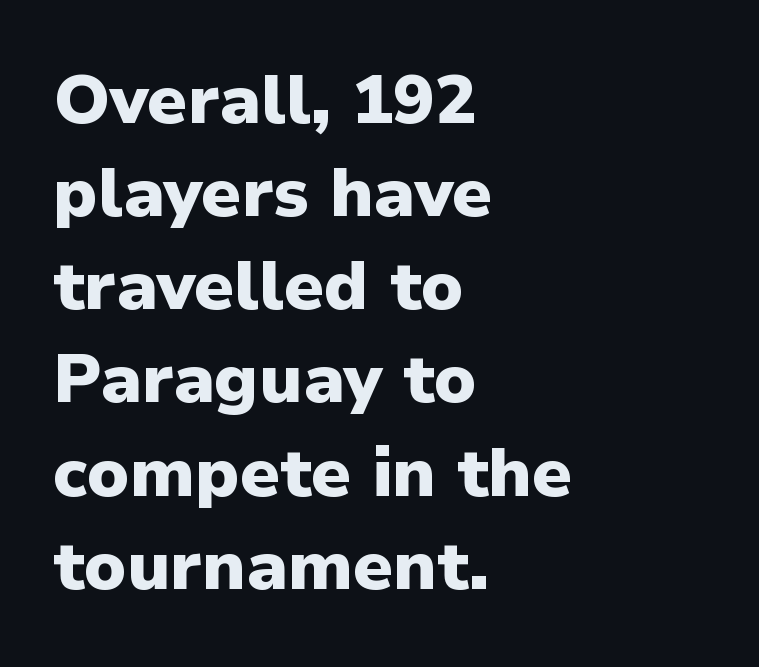
{"serif": "no", "italic": "no", "bold": "yes", "weight": "heavy", "width": "normal", "stroke_contrast": "low", "x_height": "medium", "monospaced": "no", "underline": "no", "align": "left", "line_spacing": "normal", "line_spacing_ratio": 1.35, "letter_spacing": "normal", "letter_spacing_em": 0.0, "glyph_px": 69}
